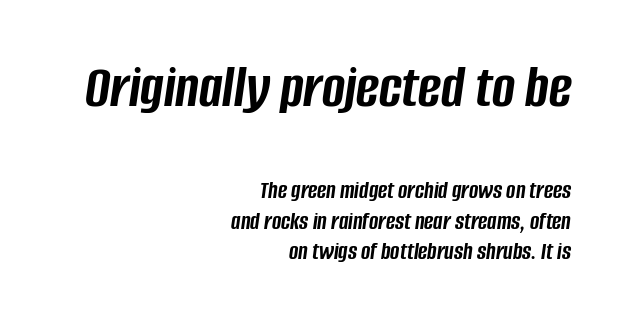
{"italic": "yes", "lean": "right", "slant_degrees": 8, "bold": "yes", "weight": "semibold", "width": "condensed", "stroke_contrast": "low", "x_height": "large", "monospaced": "no", "underline": "no", "align": "right", "line_spacing_ratio": 1.22, "letter_spacing": "normal", "letter_spacing_em": 0.0, "larger_block": "first", "size_ratio": 2.48, "glyph_px": 62}
